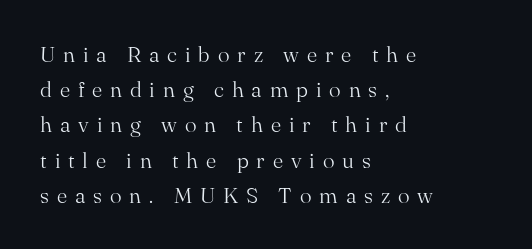
Words appear elongated and porous because spacing is wide. The passage shown is not bold in any degree. No italicization has been applied; the sample stays upright. The passage shown is not underscored anywhere. Alignment: flush left.
